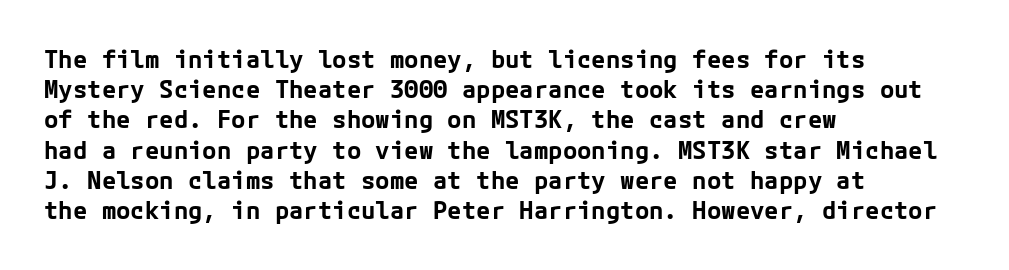
The ragged edge is on the right, which tells us the setting is flush left. The space beneath each line is pristine and unruled. This rendering leaves character spacing at its baseline value. The passage shown stacks its lines at a standard gap. Italic? Not at all — the glyphs are vertical. Emphasis by weight is at full strength: bold.
